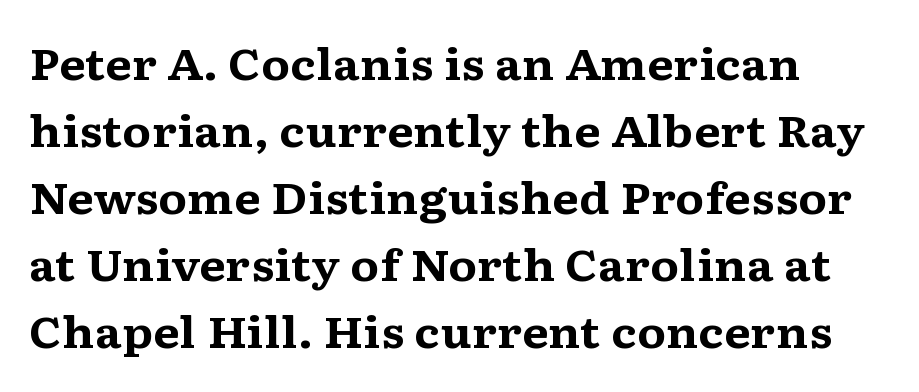
Designer's note — italics off, roman on. A full-strength bold gives these letters their thick strokes. Observe the serifs anchoring each vertical stroke in this sample. Quick note: underline off. Is this a fixed-width face? No — the glyphs have proportional, varying widths. No extra tracking has been applied to these lines.
